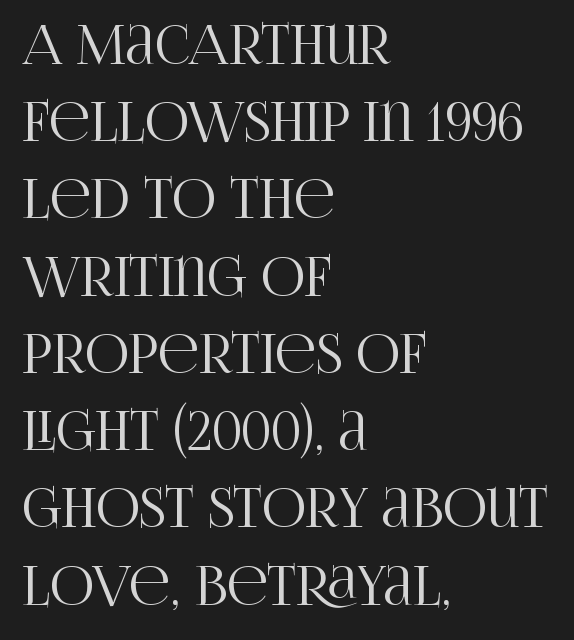
Q: Is the text italic (slanted)? A: No, it is upright.
Q: Is the typeface a serif or a sans-serif typeface? A: Serif.
Q: Is the text underlined? A: No.
Q: How is the paragraph aligned? A: Left-aligned.
Q: Is the spacing between letters normal or unusually wide? A: Normal.
Q: Is the spacing between lines tight, normal or loose? A: Normal.
Q: Width (condensed, normal, or wide)? A: Condensed.
Q: Stroke contrast? A: High.
Q: x-height? A: Large.
Q: Monospaced? A: No.
